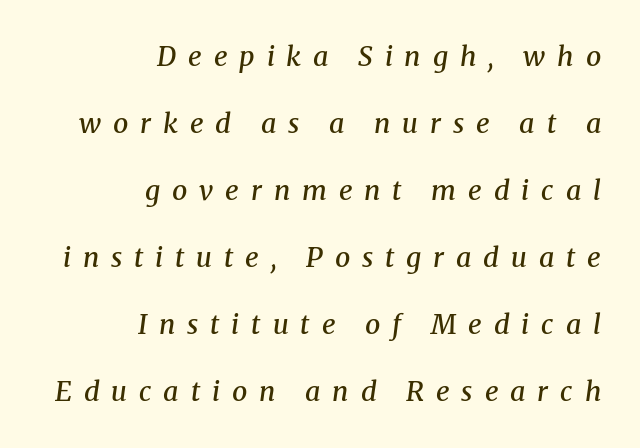
{"italic": "yes", "lean": "right", "slant_degrees": 8, "bold": "semi", "underline": "no", "align": "right", "line_spacing": "loose", "line_spacing_ratio": 2.48, "letter_spacing": "wide", "letter_spacing_em": 0.44, "glyph_px": 27}
